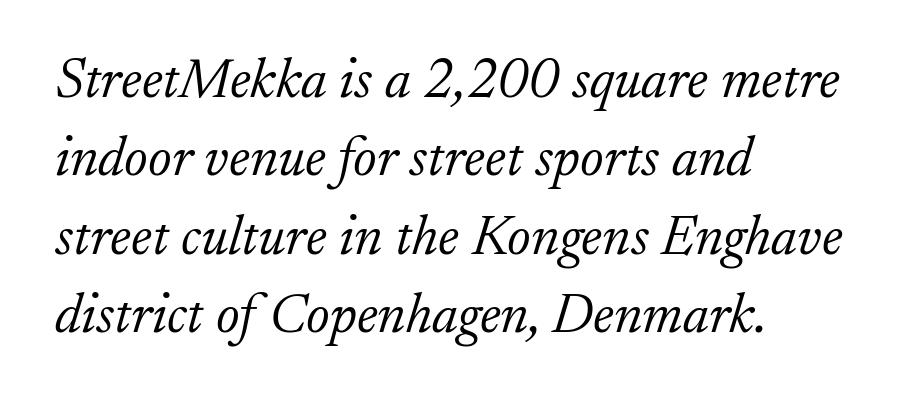
The image shows 56 px light serif type, italic (leaning right); set left-aligned, normal line spacing (1.4x), normal letter spacing, not underlined; low stroke contrast and a small x-height.
